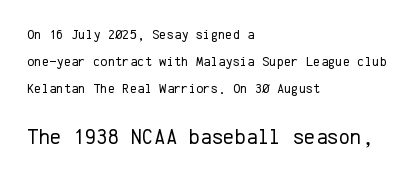
{"italic": "no", "bold": "no", "underline": "no", "align": "left", "line_spacing": "loose", "line_spacing_ratio": 1.94, "letter_spacing": "normal", "letter_spacing_em": 0.0, "larger_block": "second", "size_ratio": 1.57, "glyph_px": 22}
